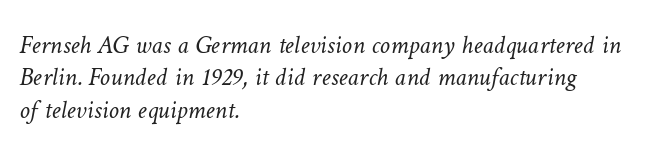
Each new line begins a customary step beneath the previous one. Counters stay open thanks to moderate or lighter strokes. The zone under the glyphs is completely vacant. Leftover space on each line is placed entirely after the last word. Between one letter and the next there's only the usual sliver of space.
